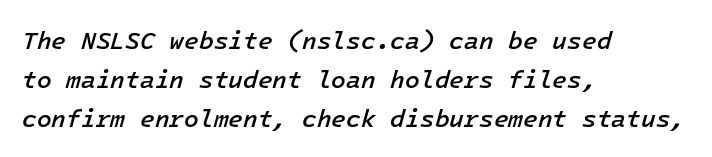
The image shows 24 px text type, italic (leaning right); set left-aligned, normal line spacing (1.63x), normal letter spacing, not underlined.
